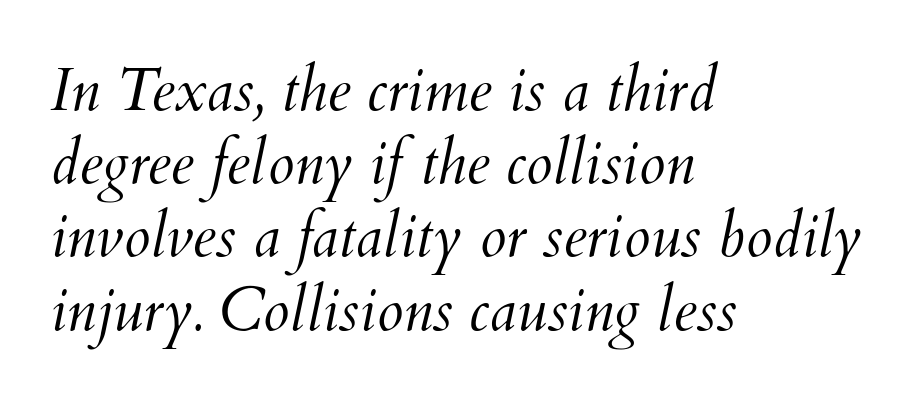
The image shows 60 px light type, italic (leaning right); set left-aligned, line spacing 1.22x, normal letter spacing, not underlined; medium stroke contrast and a small x-height.
